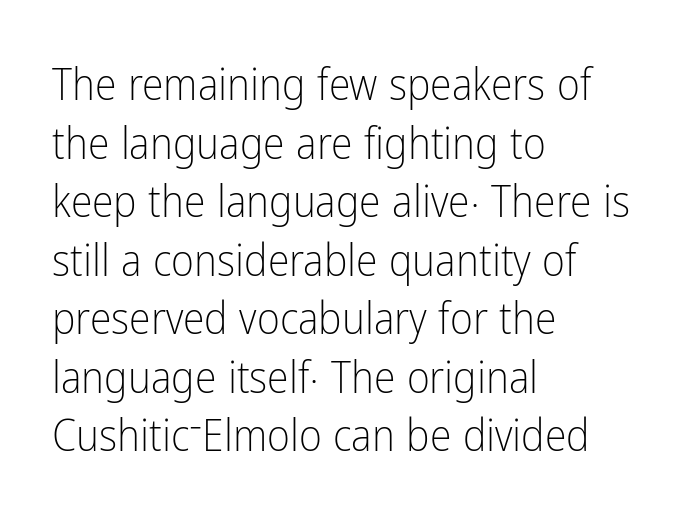
Heaviness? Minimal to ordinary, like unemphasized prose. In terms of letterspacing, this is plain default setting. The rendering anchors every line to the left-hand side. Check the space under the baseline: it is left empty.
